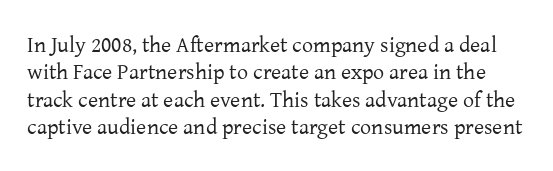
The image shows 22 px text type, upright; set normal line spacing (1.25x), normal letter spacing, not underlined.
